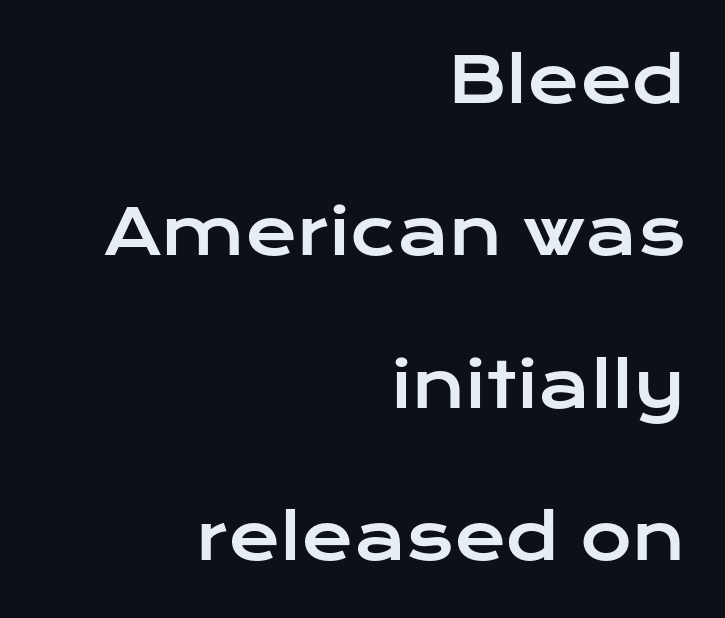
Q: Is the text italic (slanted)? A: No, it is upright.
Q: Is the typeface a serif or a sans-serif typeface? A: Sans-serif.
Q: Is the text underlined? A: No.
Q: How is the paragraph aligned? A: Right-aligned.
Q: Is the spacing between letters normal or unusually wide? A: Normal.
Q: Is the spacing between lines tight, normal or loose? A: Loose.
Q: Width (condensed, normal, or wide)? A: Wide.
Q: Stroke contrast? A: Low.
Q: x-height? A: Medium.
Q: Monospaced? A: No.
